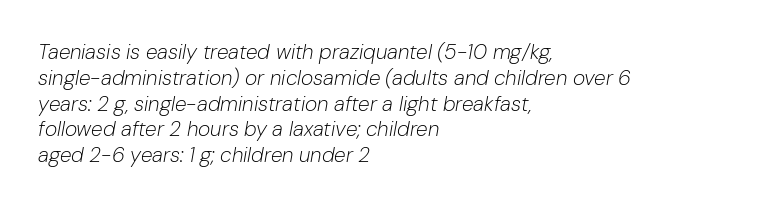
Q: Is the text bold? A: No.
Q: Is the text italic (slanted)? A: Yes, it leans right by about 10 degrees.
Q: Is the text underlined? A: No.
Q: How is the paragraph aligned? A: Left-aligned.
Q: Is the spacing between letters normal or unusually wide? A: Normal.
